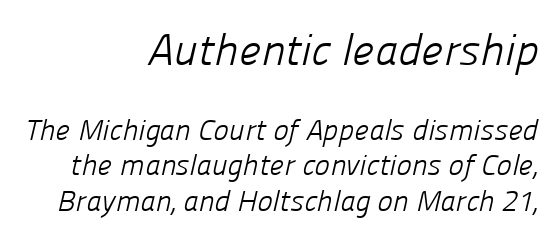
Q: Is the text bold? A: No.
Q: Is the typeface a serif or a sans-serif typeface? A: Sans-serif.
Q: Is the text underlined? A: No.
Q: How is the paragraph aligned? A: Right-aligned.
Q: Is the spacing between letters normal or unusually wide? A: Normal.
Q: Which block of text is set in a larger size, the first (top) or the second (bottom)? A: The first (top) one.
Q: Width (condensed, normal, or wide)? A: Normal.
Q: Stroke contrast? A: Low.
Q: x-height? A: Medium.
Q: Monospaced? A: No.
